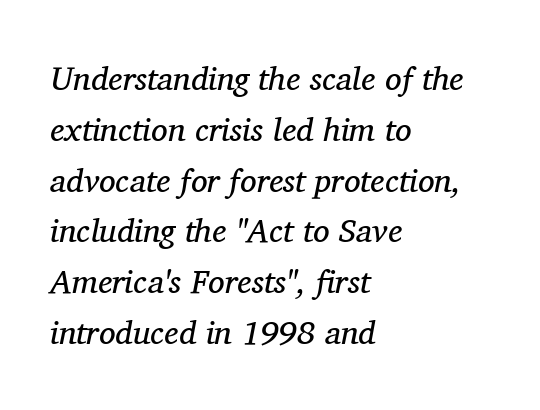
A serif font was chosen for this passage. The rows are spaced the way most documents space them. On a weight scale, this lands at 450 or below. Short and long lines alike share a common starting point at left. Designer's note — italics engaged. Is the letter spacing exaggerated? No — it looks like the ordinary default.
